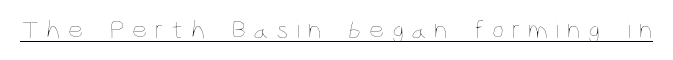
The image shows 27 px text type, upright; set unusually wide letter spacing (+0.27 em), underlined.
